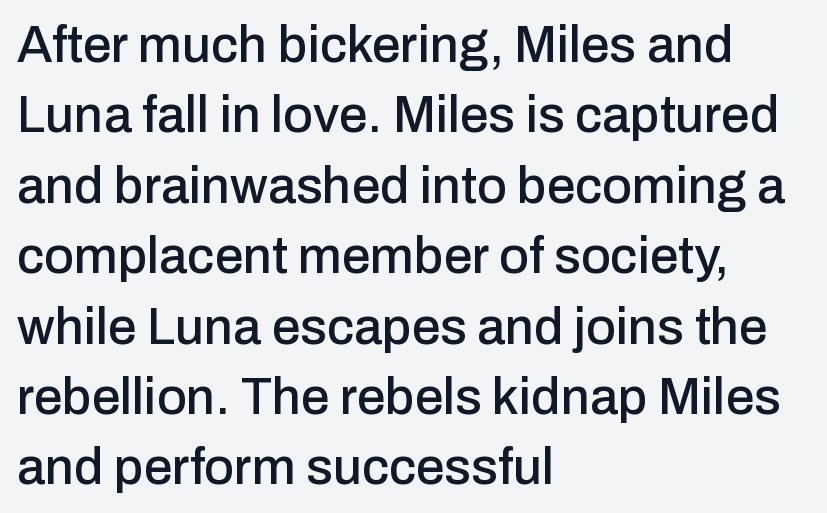
Q: Is the text italic (slanted)? A: No, it is upright.
Q: Is the typeface a serif or a sans-serif typeface? A: Sans-serif.
Q: Is the text underlined? A: No.
Q: How is the paragraph aligned? A: Left-aligned.
Q: Is the spacing between letters normal or unusually wide? A: Normal.
Q: Is the spacing between lines tight, normal or loose? A: Normal.
Q: Width (condensed, normal, or wide)? A: Normal.
Q: Stroke contrast? A: Low.
Q: x-height? A: Medium.
Q: Monospaced? A: No.
